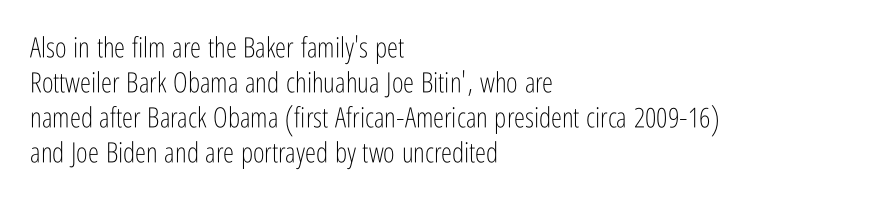
The image shows 28 px light, condensed sans-serif type, upright; set left-aligned, normal line spacing (1.25x), normal letter spacing, not underlined; low stroke contrast and a medium x-height.
